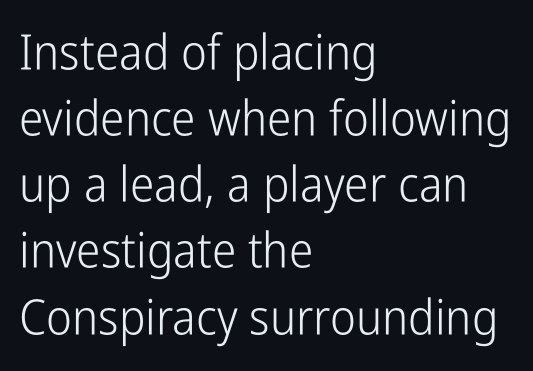
Q: Is the text bold? A: No.
Q: Is the text italic (slanted)? A: No, it is upright.
Q: Is the typeface a serif or a sans-serif typeface? A: Sans-serif.
Q: Is the text underlined? A: No.
Q: How is the paragraph aligned? A: Left-aligned.
Q: Is the spacing between letters normal or unusually wide? A: Normal.
Q: Is the spacing between lines tight, normal or loose? A: Normal.
Q: Width (condensed, normal, or wide)? A: Condensed.
Q: Stroke contrast? A: Low.
Q: x-height? A: Medium.
Q: Monospaced? A: No.
